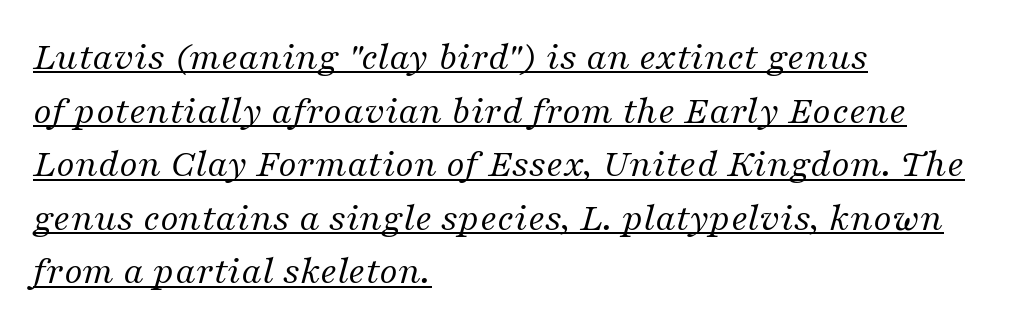
Q: Is the text bold? A: No.
Q: Is the text italic (slanted)? A: Yes, it leans right by about 16 degrees.
Q: Is the typeface a serif or a sans-serif typeface? A: Serif.
Q: Is the text underlined? A: Yes.
Q: How is the paragraph aligned? A: Left-aligned.
Q: Is the spacing between letters normal or unusually wide? A: Normal.
Q: Is the spacing between lines tight, normal or loose? A: Normal.
Q: Width (condensed, normal, or wide)? A: Normal.
Q: Stroke contrast? A: Medium.
Q: x-height? A: Medium.
Q: Monospaced? A: No.
